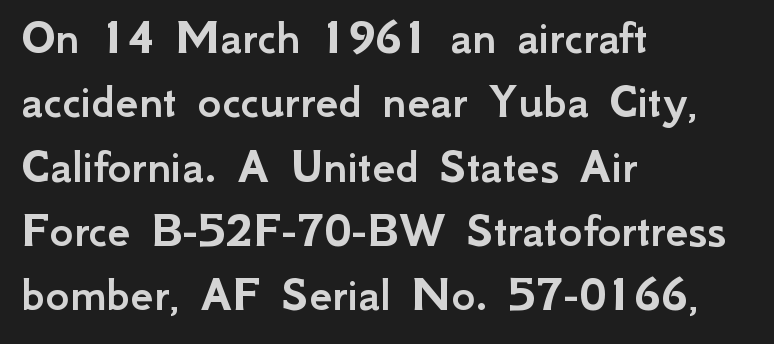
The image shows 51 px sans-serif type, upright; set left-aligned, normal line spacing (1.26x), normal letter spacing, not underlined; low stroke contrast and a small x-height.
